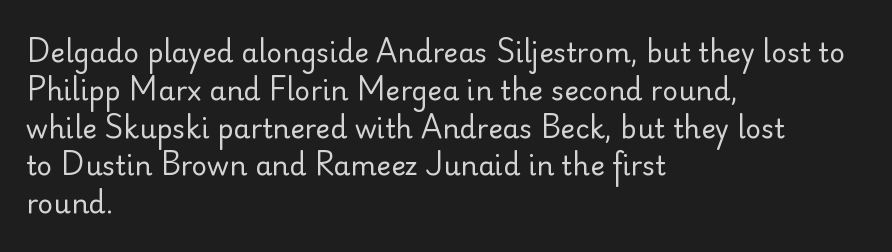
The image shows 27 px text type, upright; set left-aligned, normal line spacing (1.4x), normal letter spacing, not underlined.
